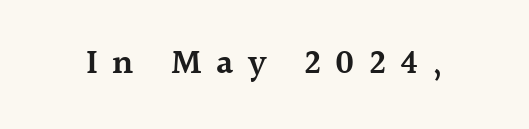
{"serif": "yes", "italic": "no", "bold": "semi", "weight": "semibold", "width": "normal", "x_height": "medium", "monospaced": "no", "underline": "no", "letter_spacing": "wide", "letter_spacing_em": 0.41, "glyph_px": 35}
